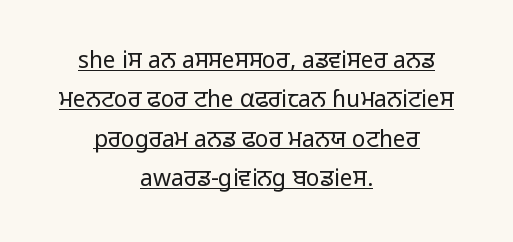
Q: Is the text bold? A: No.
Q: Is the text italic (slanted)? A: No, it is upright.
Q: Is the text underlined? A: Yes.
Q: How is the paragraph aligned? A: Centered.
Q: Is the spacing between letters normal or unusually wide? A: Normal.
